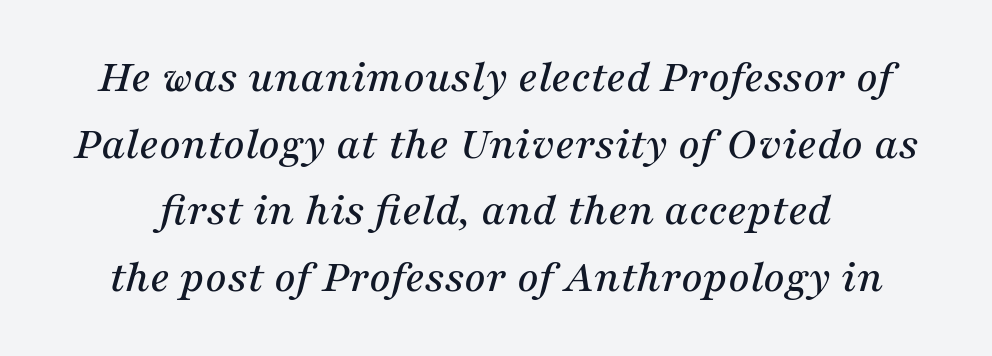
{"serif": "yes", "italic": "yes", "lean": "right", "slant_degrees": 16, "width": "normal", "stroke_contrast": "medium", "x_height": "medium", "monospaced": "no", "underline": "no", "line_spacing": "normal", "line_spacing_ratio": 1.42, "letter_spacing": "normal", "letter_spacing_em": 0.0, "glyph_px": 47}
